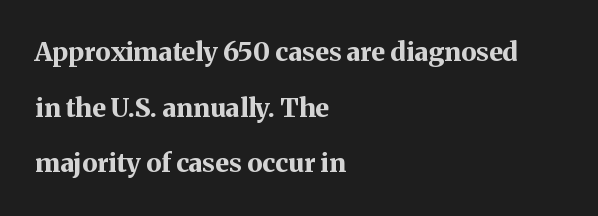
Q: Is the text bold? A: Yes.
Q: Is the text italic (slanted)? A: No, it is upright.
Q: Is the text underlined? A: No.
Q: How is the paragraph aligned? A: Left-aligned.
Q: Is the spacing between letters normal or unusually wide? A: Normal.
Q: Is the spacing between lines tight, normal or loose? A: Loose.
